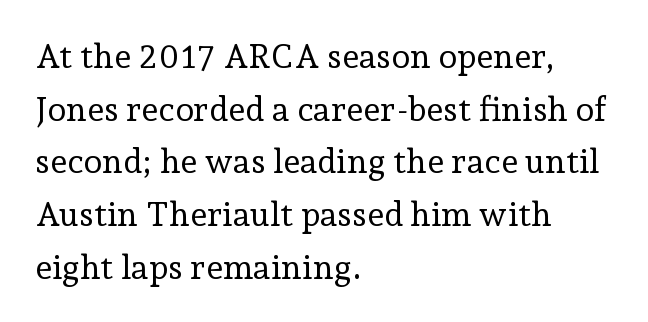
Does the type have serifs? Yes, each stem ends in a small foot. Check the space under the baseline: it is left empty. Observe the ordinary spacing: letters are neighbours, not strangers. Varying glyph widths throughout — classic text-font behaviour. Summary of vertical rhythm: regular, with standard interline spacing.
